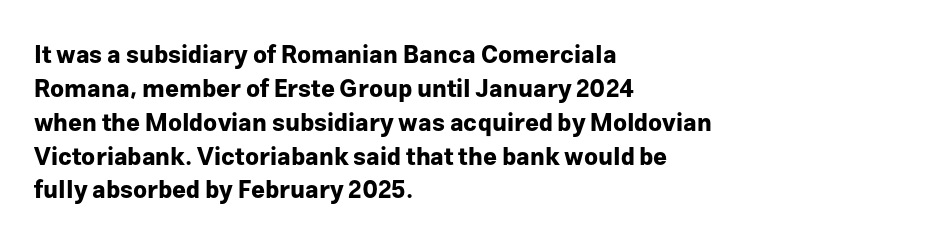
Check under the words: just untouched page. The lettering stays uniformly vertical, giving the passage a roman look. Does the weight exceed regular? Yes, all the way to bold. Leading: standard.
